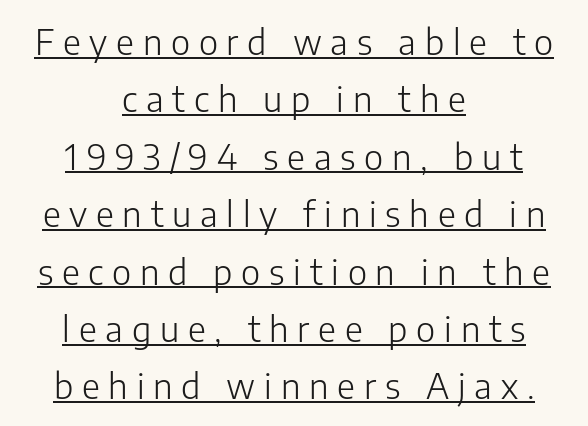
Q: Is the text bold? A: No.
Q: Is the text italic (slanted)? A: No, it is upright.
Q: Is the typeface a serif or a sans-serif typeface? A: Sans-serif.
Q: Is the text underlined? A: Yes.
Q: How is the paragraph aligned? A: Centered.
Q: Is the spacing between letters normal or unusually wide? A: Unusually wide.
Q: Is the spacing between lines tight, normal or loose? A: Normal.
Q: Width (condensed, normal, or wide)? A: Normal.
Q: Stroke contrast? A: Low.
Q: x-height? A: Medium.
Q: Monospaced? A: No.
